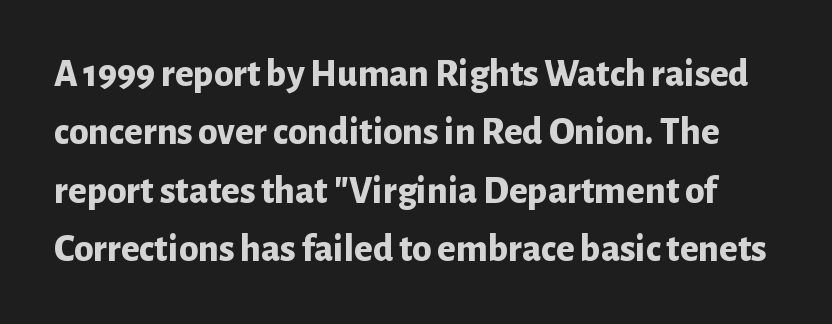
Is the type bold? Yes — the strokes are clearly thick and heavy. Any mark beneath the type? The region is blank. Nothing unusual about the tracking: characters are spaced as the font intends. Unlike a traditional serif, this face leaves its strokes unadorned. The space between consecutive lines is moderate.
